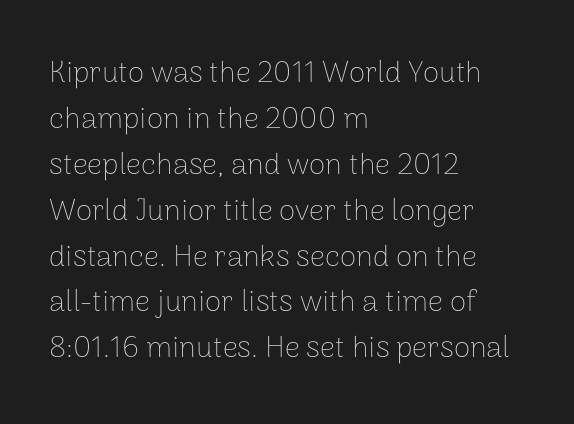
No chunkiness to these letters — they're not bold. Vertically, the passage feels balanced, rows spaced as you'd expect. This sample uses plain, unmodified letter spacing. Is this a fixed-width face? No — the glyphs have proportional, varying widths. The rag falls on the right side of this text block. The strip under each line holds only bare page.
